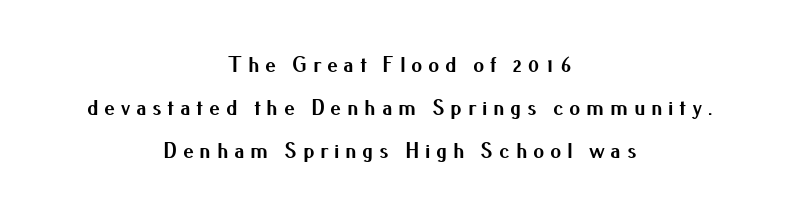
Q: Is the text bold? A: Yes.
Q: Is the text italic (slanted)? A: No, it is upright.
Q: Is the text underlined? A: No.
Q: How is the paragraph aligned? A: Centered.
Q: Is the spacing between letters normal or unusually wide? A: Unusually wide.
Q: Is the spacing between lines tight, normal or loose? A: Loose.
